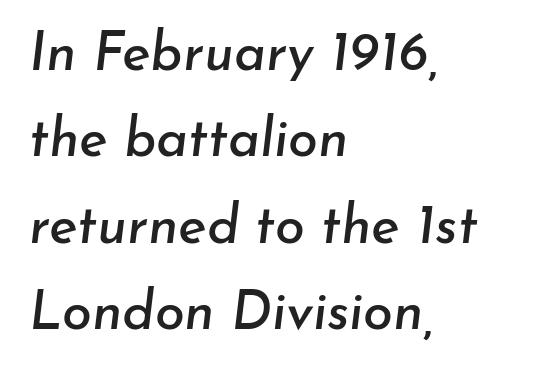
{"italic": "yes", "lean": "right", "slant_degrees": 7, "width": "normal", "stroke_contrast": "low", "x_height": "small", "monospaced": "no", "underline": "no", "align": "left", "line_spacing": "normal", "line_spacing_ratio": 1.6, "letter_spacing": "normal", "letter_spacing_em": 0.0, "glyph_px": 54}
